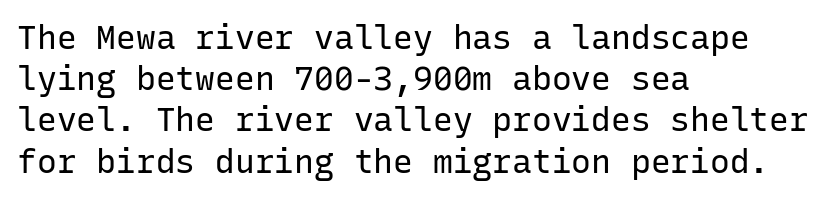
Q: Is the text bold? A: No.
Q: Is the text italic (slanted)? A: No, it is upright.
Q: Is the typeface a serif or a sans-serif typeface? A: Sans-serif.
Q: Is the text underlined? A: No.
Q: How is the paragraph aligned? A: Left-aligned.
Q: Is the spacing between letters normal or unusually wide? A: Normal.
Q: Is the spacing between lines tight, normal or loose? A: Normal.
Q: Width (condensed, normal, or wide)? A: Normal.
Q: Stroke contrast? A: Low.
Q: x-height? A: Medium.
Q: Monospaced? A: Yes.
